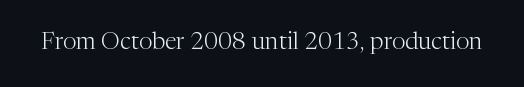
Only glyphs here, with clear space below each row. Notice how the stems are strictly vertical — no italics here. Between one letter and the next there's only the usual sliver of space. Is this a heavy cut? Hardly; it is regular or lighter.
